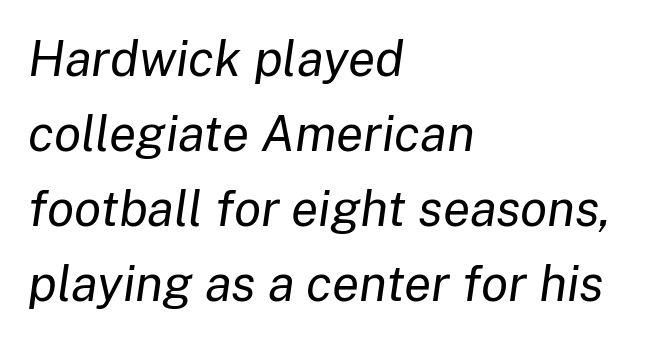
Q: Is the text bold? A: No.
Q: Is the text italic (slanted)? A: Yes, it leans right by about 8 degrees.
Q: Is the text underlined? A: No.
Q: How is the paragraph aligned? A: Left-aligned.
Q: Is the spacing between letters normal or unusually wide? A: Normal.
Q: Is the spacing between lines tight, normal or loose? A: Normal.
Q: Width (condensed, normal, or wide)? A: Normal.
Q: Stroke contrast? A: Low.
Q: x-height? A: Medium.
Q: Monospaced? A: No.
